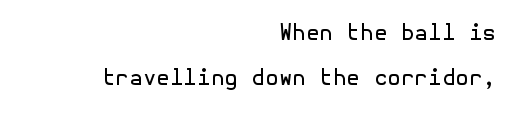
{"italic": "no", "bold": "no", "underline": "no", "align": "right", "line_spacing": "loose", "line_spacing_ratio": 2.03, "letter_spacing": "normal", "letter_spacing_em": 0.0, "glyph_px": 22}
